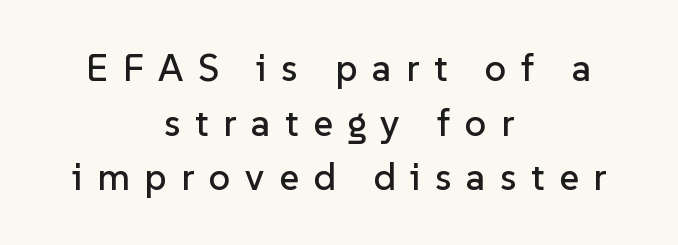
{"serif": "no", "italic": "no", "width": "normal", "stroke_contrast": "low", "x_height": "medium", "monospaced": "no", "underline": "no", "align": "center", "line_spacing": "normal", "line_spacing_ratio": 1.44, "letter_spacing": "wide", "letter_spacing_em": 0.38, "glyph_px": 38}
